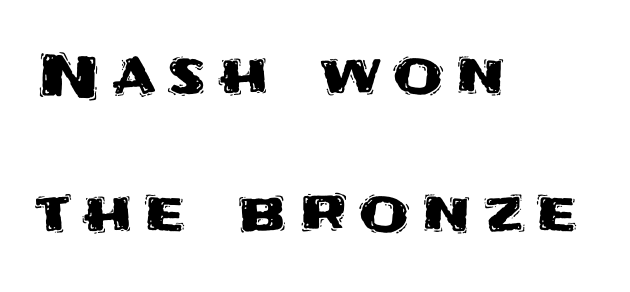
The image shows 58 px sans-serif type, upright; set left-aligned, loose line spacing (2.38x), unusually wide letter spacing (+0.2 em), not underlined; medium stroke contrast and a large x-height.
